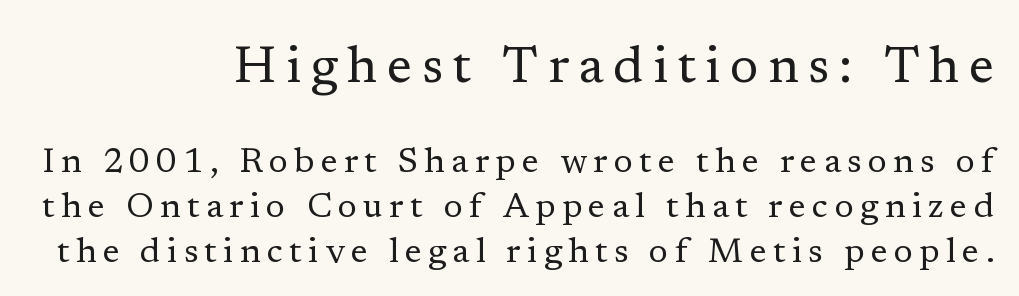
The image shows 52 px regular-weight serif type, upright; set right-aligned, normal line spacing (1.29x), not underlined; the first (top) block is 1.49x larger; low stroke contrast and a medium x-height.
